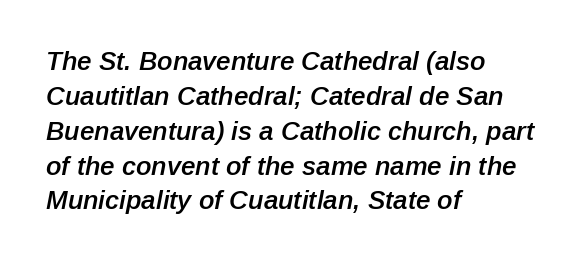
Q: Is the text bold? A: Semi-bold.
Q: Is the text italic (slanted)? A: Yes, it leans right by about 12 degrees.
Q: Is the text underlined? A: No.
Q: How is the paragraph aligned? A: Left-aligned.
Q: Is the spacing between letters normal or unusually wide? A: Normal.
Q: Is the spacing between lines tight, normal or loose? A: Normal.
